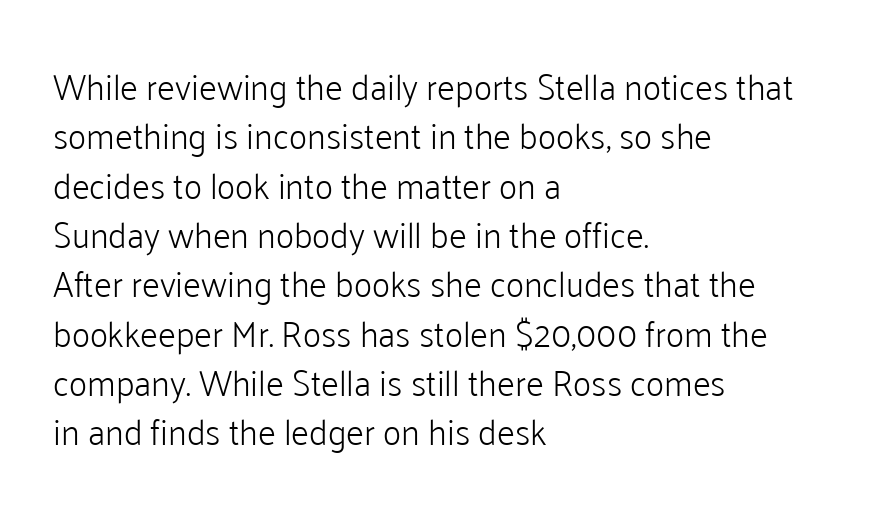
{"serif": "no", "italic": "no", "bold": "no", "weight": "light", "width": "normal", "stroke_contrast": "low", "x_height": "medium", "monospaced": "no", "underline": "no", "align": "left", "line_spacing": "normal", "line_spacing_ratio": 1.41, "letter_spacing": "normal", "letter_spacing_em": 0.0, "glyph_px": 35}
